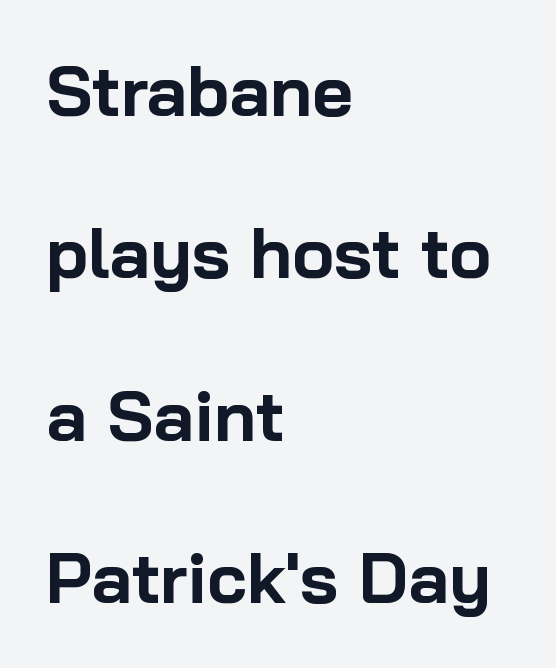
{"serif": "no", "italic": "no", "bold": "yes", "weight": "bold", "width": "normal", "stroke_contrast": "low", "x_height": "medium", "monospaced": "no", "underline": "no", "align": "left", "line_spacing": "loose", "line_spacing_ratio": 2.32, "letter_spacing": "normal", "letter_spacing_em": 0.0, "glyph_px": 70}
